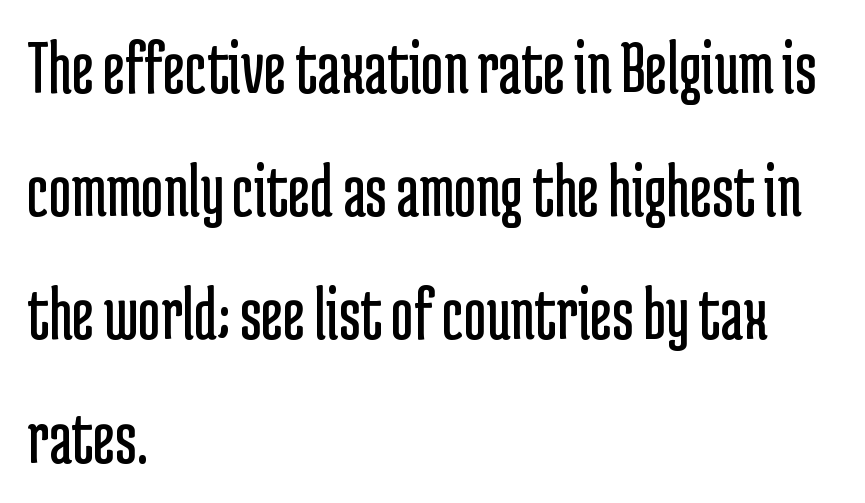
Q: Is the text bold? A: No.
Q: Is the text italic (slanted)? A: No, it is upright.
Q: Is the typeface a serif or a sans-serif typeface? A: Sans-serif.
Q: Is the text underlined? A: No.
Q: How is the paragraph aligned? A: Left-aligned.
Q: Is the spacing between letters normal or unusually wide? A: Normal.
Q: Is the spacing between lines tight, normal or loose? A: Normal.
Q: Width (condensed, normal, or wide)? A: Condensed.
Q: Stroke contrast? A: Low.
Q: x-height? A: Medium.
Q: Monospaced? A: No.
